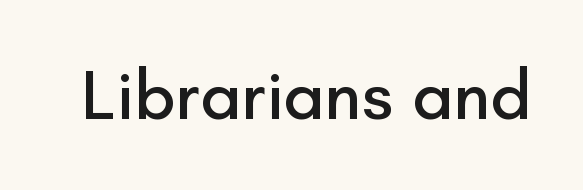
Each word holds together tightly as a unit, with standard inter-letter gaps. The lettering stays uniformly vertical, giving the passage a roman look. This rendering features lettering with no underline. The passage shown is typed in a proportional face where columns would drift.
